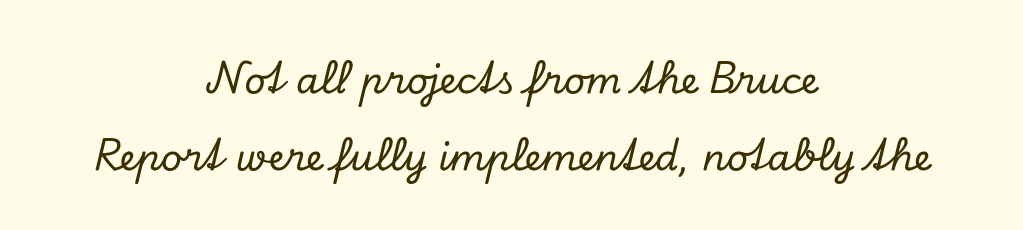
The image shows 37 px serif type, italic (leaning right); set centered, loose line spacing (2.09x), normal letter spacing, not underlined; low stroke contrast and a small x-height.
